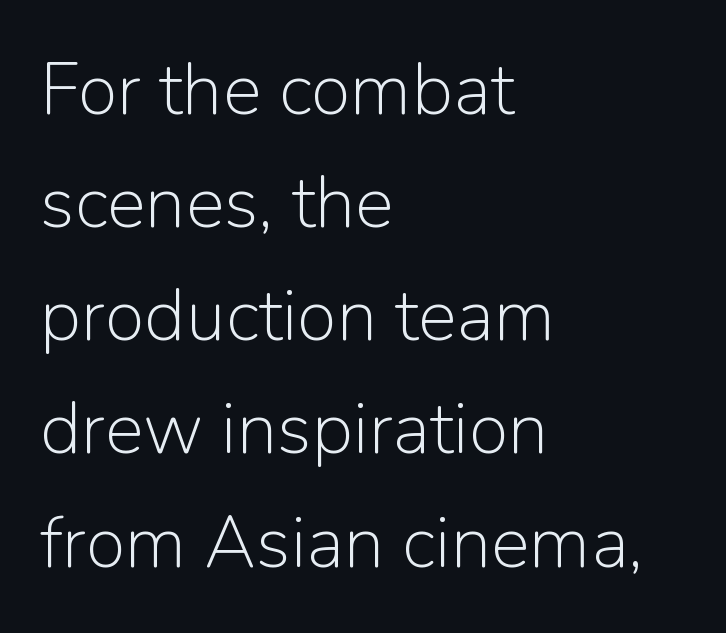
The image shows 73 px light sans-serif type, upright; set left-aligned, normal line spacing (1.55x), normal letter spacing, not underlined; low stroke contrast and a medium x-height.
